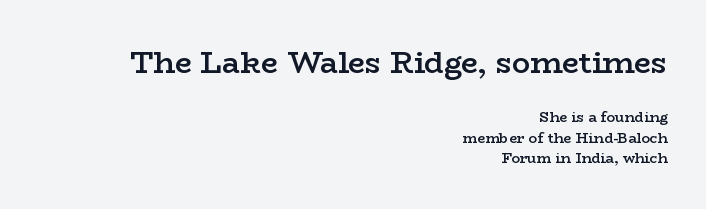
{"serif": "yes", "italic": "no", "bold": "semi", "weight": "semibold", "width": "wide", "stroke_contrast": "low", "x_height": "medium", "monospaced": "no", "underline": "no", "align": "right", "line_spacing": "normal", "line_spacing_ratio": 1.45, "letter_spacing": "normal", "letter_spacing_em": 0.0, "larger_block": "first", "size_ratio": 2.14, "glyph_px": 30}
